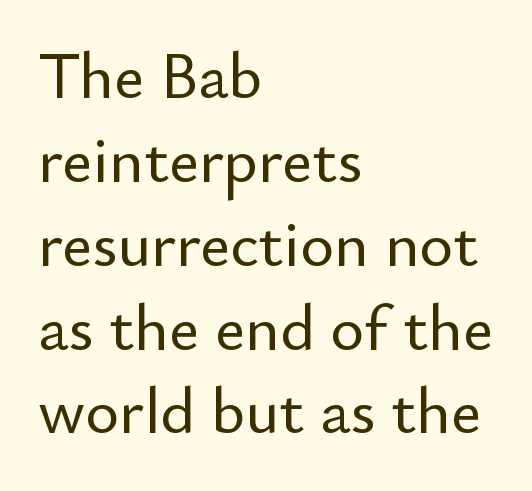
Note the varied advance widths — an 'i' is clearly narrower than an 'm'. The font family rendered here belongs to the sans-serif group. The passage shown stacks its lines at a standard gap. Between one letter and the next there's only the usual sliver of space. Posture: upright roman. Just letters on the line, the space beneath them empty.
